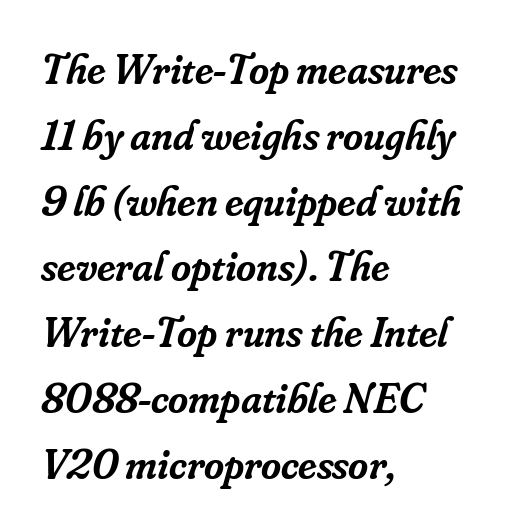
A serif font was chosen for this passage. Weight check: semibold — heavier than regular, not quite bold. Spacing verdict: proportional, widths tailored to each character. Words appear dense and cohesive because spacing is normal.
